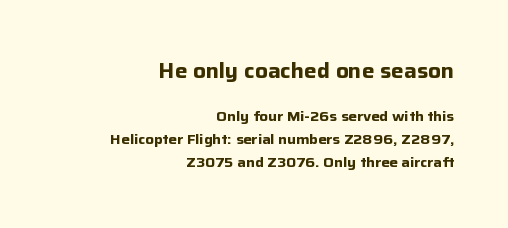
Q: Is the text bold? A: Yes.
Q: Is the text italic (slanted)? A: No, it is upright.
Q: Is the text underlined? A: No.
Q: How is the paragraph aligned? A: Right-aligned.
Q: Is the spacing between letters normal or unusually wide? A: Normal.
Q: Is the spacing between lines tight, normal or loose? A: Normal.
Q: Which block of text is set in a larger size, the first (top) or the second (bottom)? A: The first (top) one.
